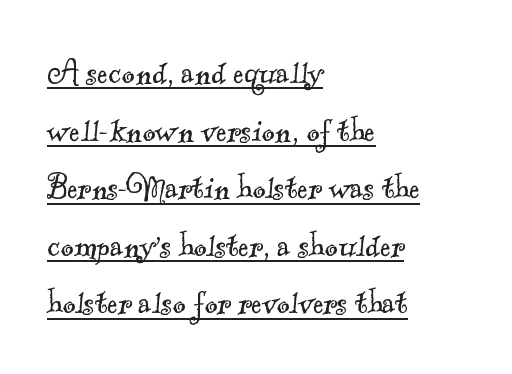
Is this a fixed-width face? No — the glyphs have proportional, varying widths. Reading down the block, your eye returns to a fixed left position each line. Examine the stroke ends and you'll spot serifs. Is the type heavy? It reads as light-to-regular instead. There is no visible air inserted between adjacent glyphs. Notice how descenders clear the ascenders below comfortably — that's standard leading.
